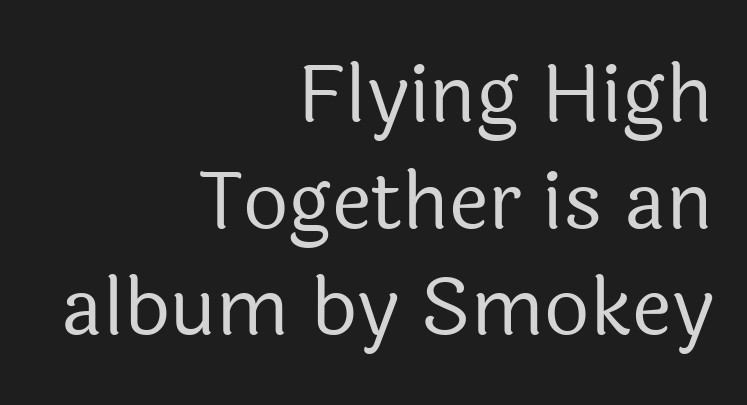
Q: Is the text bold? A: No.
Q: Is the text italic (slanted)? A: No, it is upright.
Q: Is the typeface a serif or a sans-serif typeface? A: Sans-serif.
Q: Is the text underlined? A: No.
Q: How is the paragraph aligned? A: Right-aligned.
Q: Is the spacing between letters normal or unusually wide? A: Normal.
Q: Is the spacing between lines tight, normal or loose? A: Normal.
Q: Width (condensed, normal, or wide)? A: Normal.
Q: x-height? A: Medium.
Q: Monospaced? A: No.
